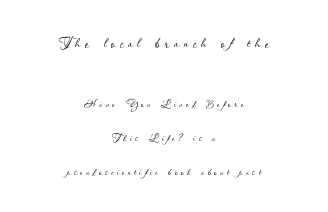
The image shows 20 px text type; set centered, loose line spacing (2.41x), unusually wide letter spacing (+0.21 em), not underlined; the first (top) block is 1.43x larger.
